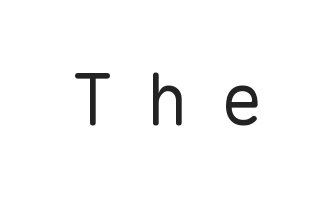
The text was rendered using a sans face with plain stroke endings. This is not heavy type; no bold has been used. Only glyphs here, with clear space below each row. Monospaced: the letters line up in strict vertical columns. Glyph-to-glyph distance is far greater than everyday printed text. The font's upright variant was chosen for this text.
